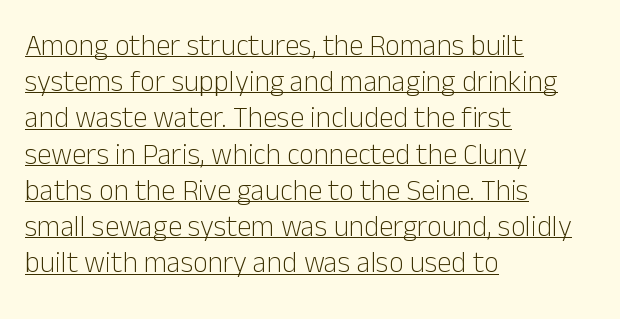
The image shows 29 px light sans-serif type, upright; set left-aligned, normal line spacing (1.25x), normal letter spacing, underlined; low stroke contrast and a medium x-height.
